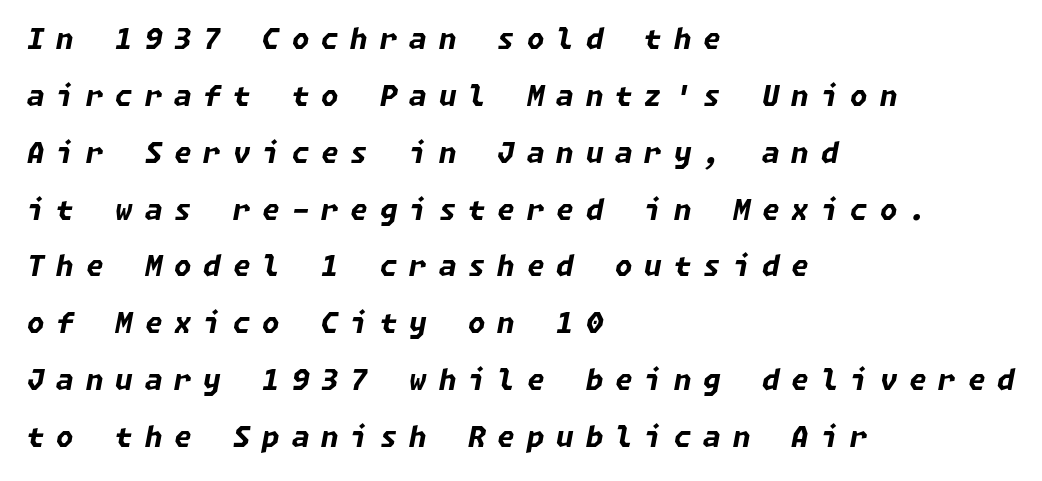
{"italic": "yes", "lean": "right", "slant_degrees": 11, "bold": "yes", "weight": "bold", "width": "normal", "stroke_contrast": "low", "x_height": "medium", "underline": "no", "align": "left", "line_spacing": "loose", "line_spacing_ratio": 2.03, "letter_spacing": "wide", "letter_spacing_em": 0.43, "glyph_px": 28}
